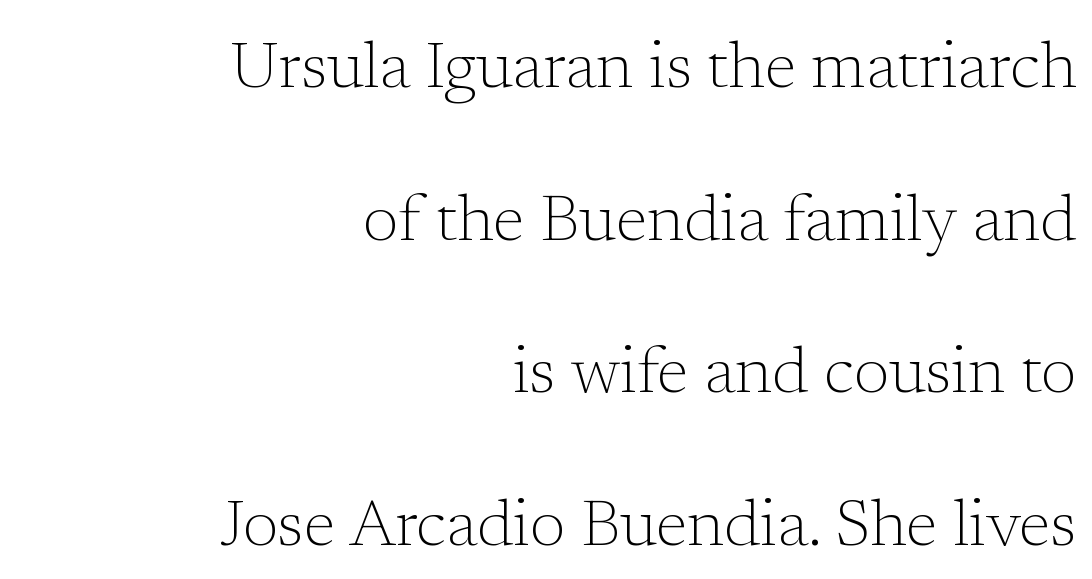
To sum up the face: it has serifs. The passage shown has conventional tracking throughout. Looks like regular typesetting: each glyph gets only the width it needs. You can tell it's not italic because the verticals are truly vertical.
